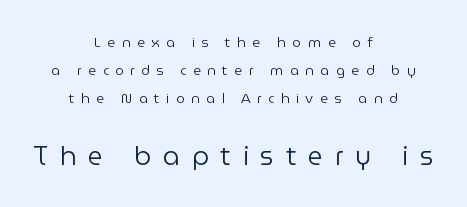
Q: Is the text bold? A: No.
Q: Is the text italic (slanted)? A: No, it is upright.
Q: Is the text underlined? A: No.
Q: How is the paragraph aligned? A: Centered.
Q: Is the spacing between letters normal or unusually wide? A: Unusually wide.
Q: Is the spacing between lines tight, normal or loose? A: Loose.
Q: Which block of text is set in a larger size, the first (top) or the second (bottom)? A: The second (bottom) one.
